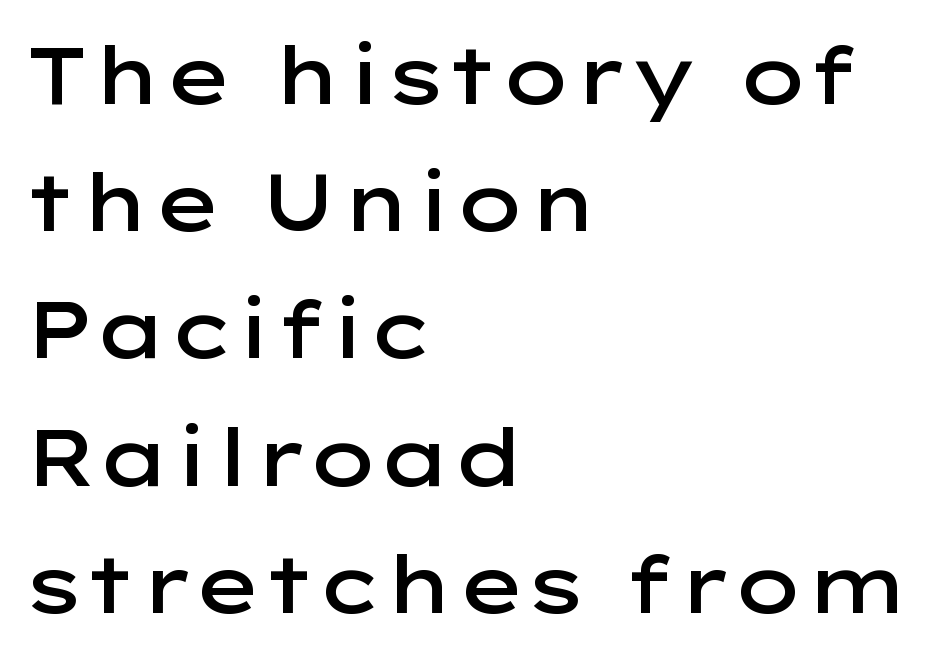
The image shows 80 px semibold, wide sans-serif type, upright; set left-aligned, normal line spacing (1.59x), normal letter spacing, not underlined; low stroke contrast and a medium x-height.
